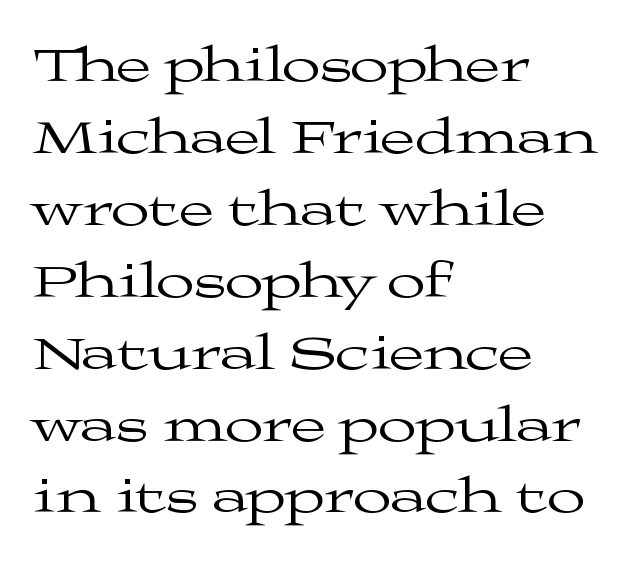
The ragged edge is on the right, which tells us the setting is flush left. Is this a fixed-width face? No — the glyphs have proportional, varying widths. Each stroke keeps to a modest, everyday thickness or less. Horizontal bands of white between lines are of average thickness. Tall strokes in this sample are plumb rather than angled. Observe the ordinary spacing: letters are neighbours, not strangers.
